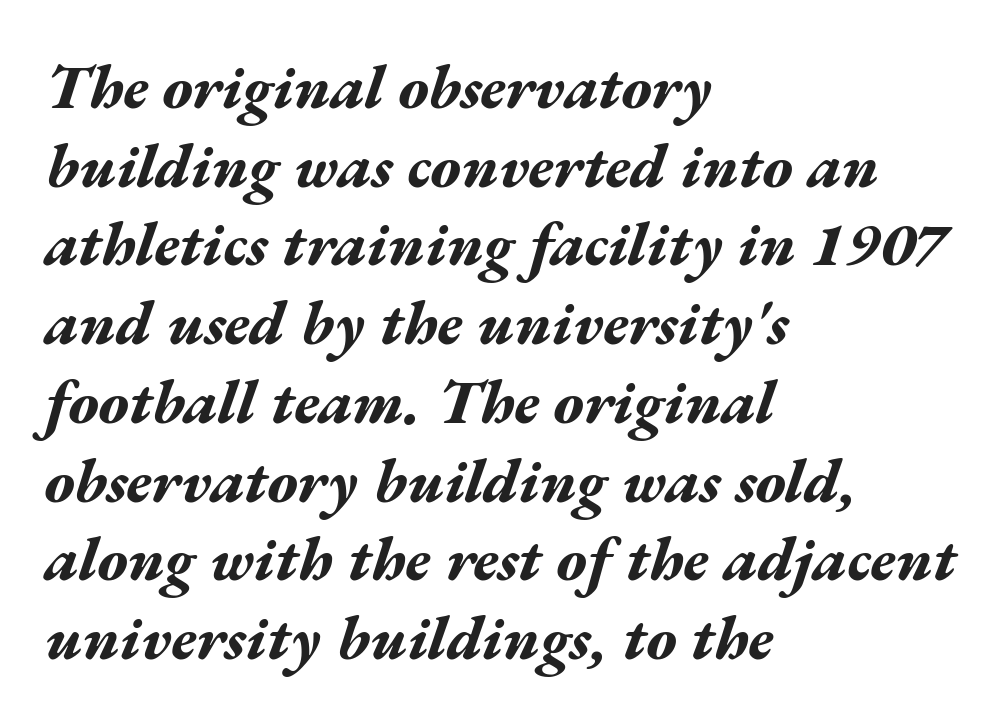
All the whitespace from short lines collects on the right. Slanted lettering throughout. Summary of vertical rhythm: regular, with standard interline spacing. Each letter keeps its own natural width here, so spacing adapts to shape.
